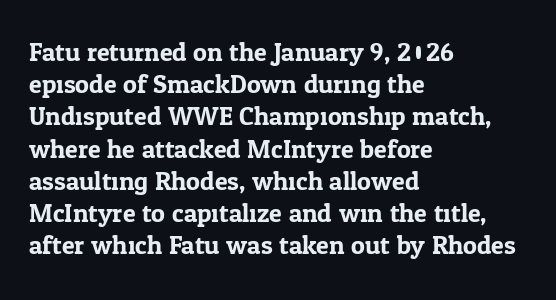
The image shows 26 px text type, upright; set left-aligned, line spacing 1.24x, normal letter spacing, not underlined.
